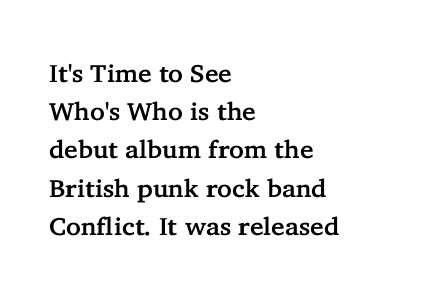
The image shows 25 px text type, upright; set left-aligned, normal line spacing (1.53x), normal letter spacing, not underlined.
